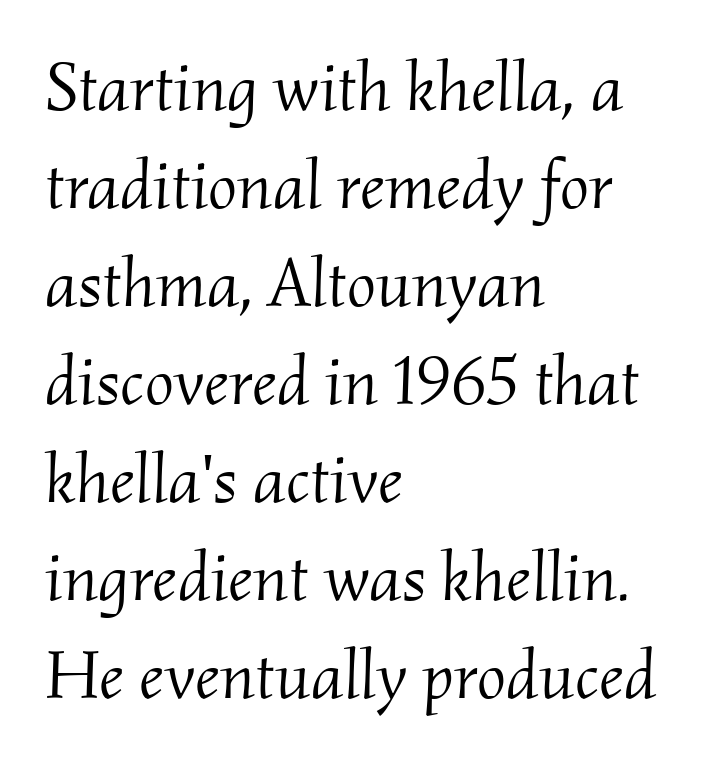
The image shows 69 px light serif type, italic (leaning right); set left-aligned, normal line spacing (1.42x), normal letter spacing, not underlined; medium stroke contrast and a small x-height.
